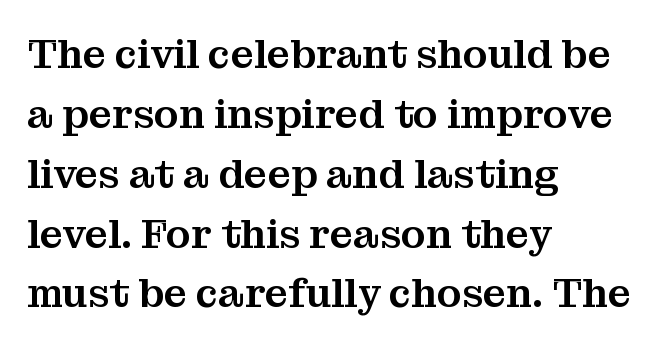
Type without underlining. The vertical gap from one line to the next is medium. Ordinary non-slanted type is in use. Nobody touched the tracking dial on this one.
